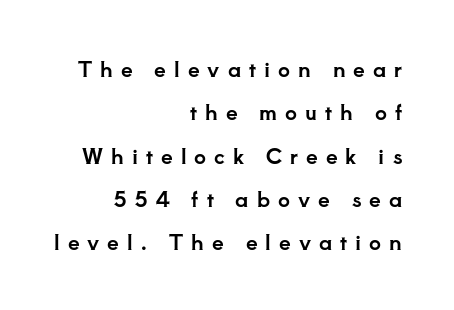
The image shows 21 px text type, upright; set right-aligned, loose line spacing (2.06x), unusually wide letter spacing (+0.38 em), not underlined.
